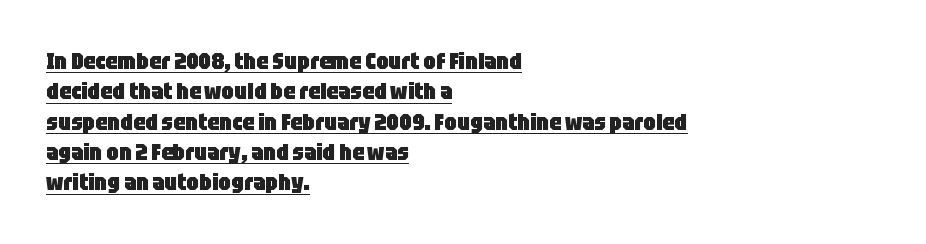
{"italic": "no", "bold": "yes", "underline": "yes", "align": "left", "line_spacing": "normal", "line_spacing_ratio": 1.32, "letter_spacing": "normal", "letter_spacing_em": 0.0, "glyph_px": 23}
